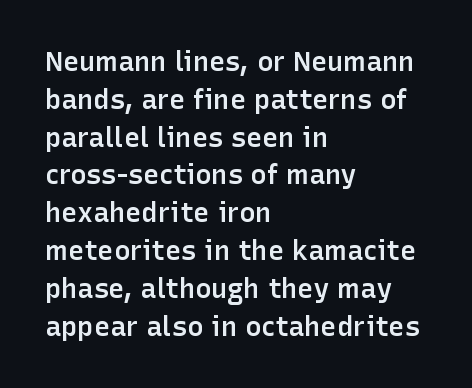
Q: Is the text bold? A: Semi-bold.
Q: Is the text italic (slanted)? A: No, it is upright.
Q: Is the text underlined? A: No.
Q: How is the paragraph aligned? A: Left-aligned.
Q: Is the spacing between letters normal or unusually wide? A: Normal.
Q: Is the spacing between lines tight, normal or loose? A: Normal.
